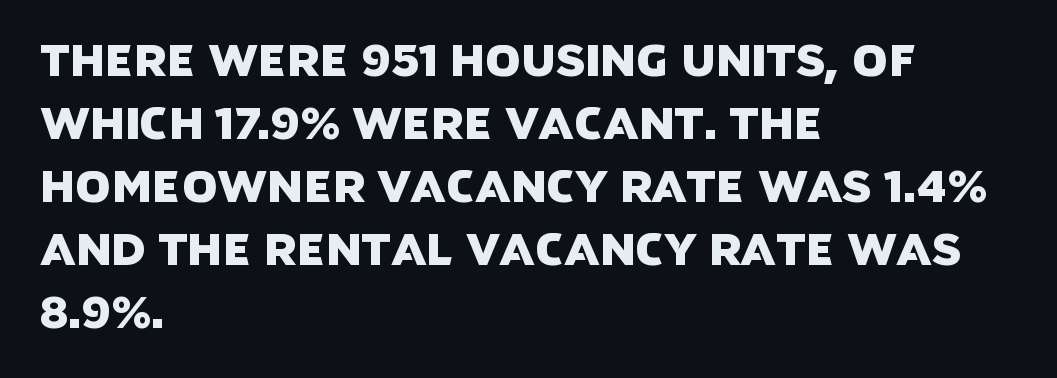
Q: Is the typeface a serif or a sans-serif typeface? A: Sans-serif.
Q: Is the text underlined? A: No.
Q: How is the paragraph aligned? A: Left-aligned.
Q: Is the spacing between letters normal or unusually wide? A: Normal.
Q: Is the spacing between lines tight, normal or loose? A: Normal.
Q: Width (condensed, normal, or wide)? A: Normal.
Q: Stroke contrast? A: Low.
Q: x-height? A: Large.
Q: Monospaced? A: No.
